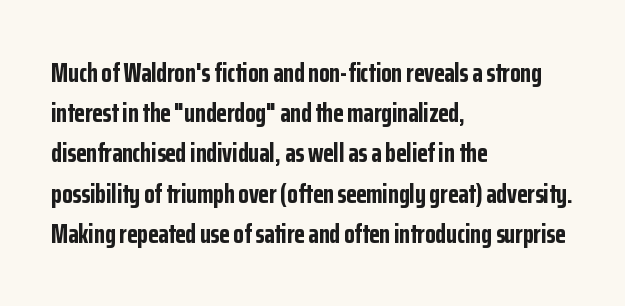
{"italic": "no", "bold": "yes", "underline": "no", "align": "left", "line_spacing": "normal", "line_spacing_ratio": 1.49, "letter_spacing": "normal", "letter_spacing_em": 0.0, "glyph_px": 27}
